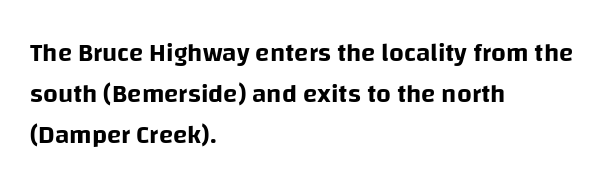
Descenders hang freely into open space. The font's upright variant was chosen for this text. Alignment: flush left. Leading: standard. The letterforms sit shoulder to shoulder at normal distance.
